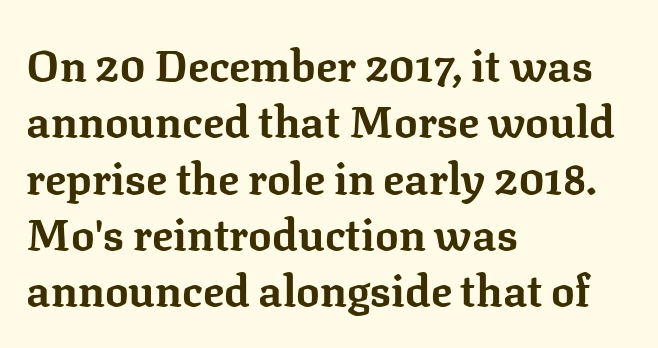
{"serif": "yes", "italic": "no", "bold": "yes", "weight": "bold", "width": "normal", "stroke_contrast": "low", "x_height": "medium", "monospaced": "no", "underline": "no", "align": "left", "line_spacing": "normal", "line_spacing_ratio": 1.28, "letter_spacing": "normal", "letter_spacing_em": 0.0, "glyph_px": 44}
